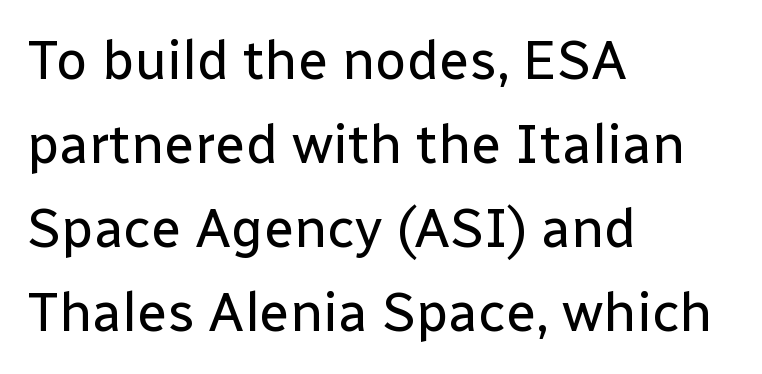
{"serif": "no", "italic": "no", "bold": "no", "weight": "regular", "width": "normal", "stroke_contrast": "low", "x_height": "medium", "monospaced": "no", "underline": "no", "align": "left", "line_spacing": "normal", "line_spacing_ratio": 1.53, "letter_spacing": "normal", "letter_spacing_em": 0.0, "glyph_px": 55}
